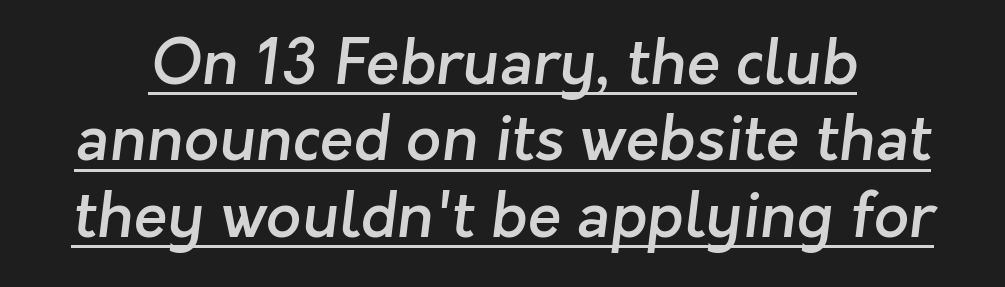
Q: Is the text bold? A: Semi-bold.
Q: Is the typeface a serif or a sans-serif typeface? A: Sans-serif.
Q: Is the text underlined? A: Yes.
Q: Is the spacing between letters normal or unusually wide? A: Normal.
Q: Width (condensed, normal, or wide)? A: Normal.
Q: Stroke contrast? A: Low.
Q: x-height? A: Medium.
Q: Monospaced? A: No.
